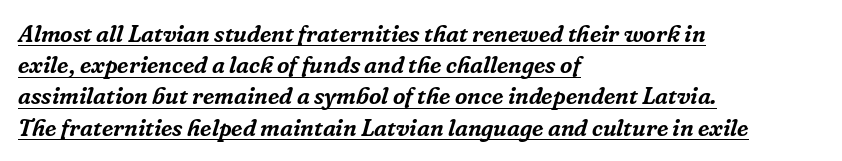
Q: Is the text italic (slanted)? A: Yes, it leans right by about 16 degrees.
Q: Is the text underlined? A: Yes.
Q: How is the paragraph aligned? A: Left-aligned.
Q: Is the spacing between letters normal or unusually wide? A: Normal.
Q: Is the spacing between lines tight, normal or loose? A: Normal.
